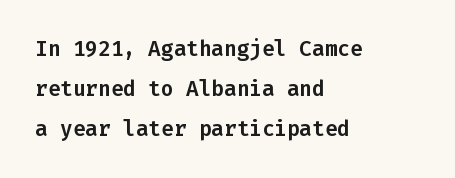
Horizontal bands of white between lines are thick stripes. Between one letter and the next there's only the usual sliver of space. The text block is weighted toward the left margin, trailing off unevenly rightward. Underlining? Definitely not there.
